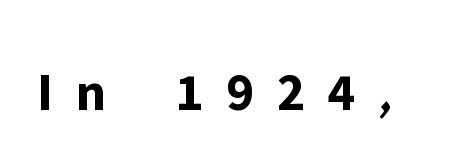
You could not count columns in this text — the font is proportionally spaced. Check where the strokes stop: nothing finishes them off — pure sans. The string is rendered with underlining switched off. The glyphs have the mass of a bold cut. This is roman type, the default non-slanted kind. Characters follow at a spacing far wider than the type designer built in.
